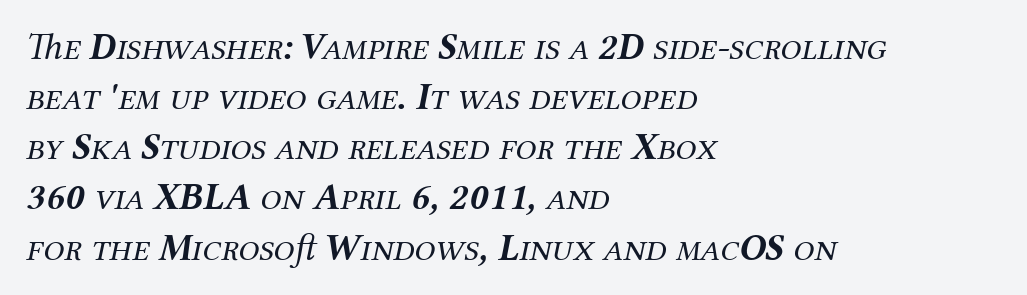
Q: Is the text bold? A: No.
Q: Is the text italic (slanted)? A: Yes, it leans right by about 12 degrees.
Q: Is the typeface a serif or a sans-serif typeface? A: Serif.
Q: Is the text underlined? A: No.
Q: How is the paragraph aligned? A: Left-aligned.
Q: Is the spacing between letters normal or unusually wide? A: Normal.
Q: Is the spacing between lines tight, normal or loose? A: Normal.
Q: Width (condensed, normal, or wide)? A: Normal.
Q: Stroke contrast? A: Medium.
Q: x-height? A: Medium.
Q: Monospaced? A: No.
